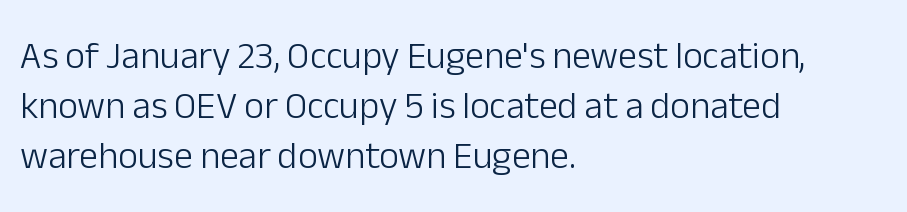
{"serif": "no", "italic": "no", "bold": "no", "weight": "light", "width": "normal", "stroke_contrast": "low", "x_height": "medium", "monospaced": "no", "underline": "no", "align": "left", "line_spacing": "normal", "line_spacing_ratio": 1.31, "letter_spacing": "normal", "letter_spacing_em": 0.0, "glyph_px": 38}
